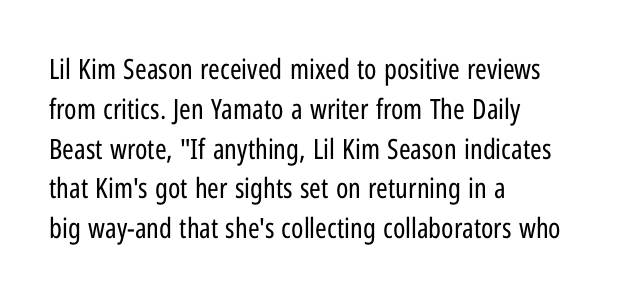
{"serif": "no", "italic": "no", "bold": "no", "weight": "regular", "width": "condensed", "stroke_contrast": "low", "x_height": "medium", "monospaced": "no", "underline": "no", "align": "left", "line_spacing": "normal", "line_spacing_ratio": 1.42, "letter_spacing": "normal", "letter_spacing_em": 0.0, "glyph_px": 28}
